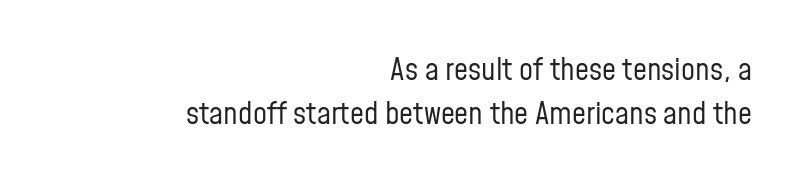
{"serif": "no", "italic": "no", "bold": "no", "weight": "regular", "width": "condensed", "stroke_contrast": "low", "x_height": "medium", "monospaced": "no", "underline": "no", "align": "right", "line_spacing": "normal", "line_spacing_ratio": 1.42, "letter_spacing": "normal", "letter_spacing_em": 0.0, "glyph_px": 31}
